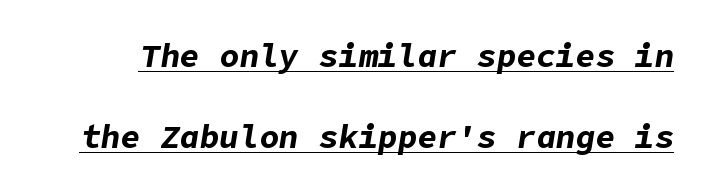
Looking at the ascenders, they clearly lean. Students, this is bold: see how much ink each stroke carries. Quick note: interline space is abundant. No extra tracking has been applied to these lines.
